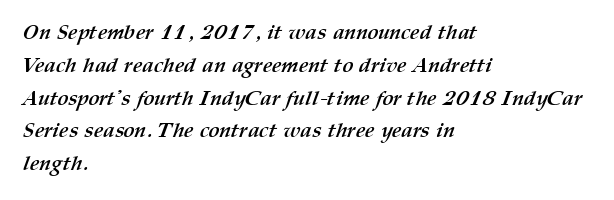
The image shows 21 px bold type; set left-aligned, normal line spacing (1.56x), normal letter spacing, not underlined.
